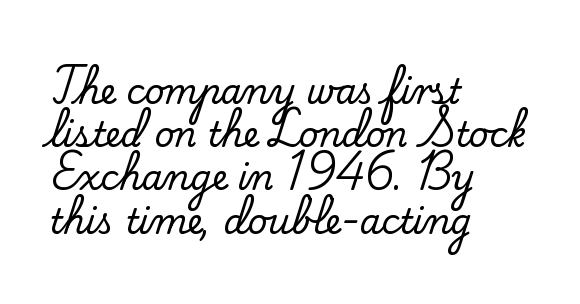
The letters sit at their default tracking, neither squeezed nor spread. Is this a fixed-width face? No — the glyphs have proportional, varying widths. Descender tails drop into unmarked territory. Casual observation: everything's shoved over to the left. Interline gaps are of average width in this sample. Classification — serif.
